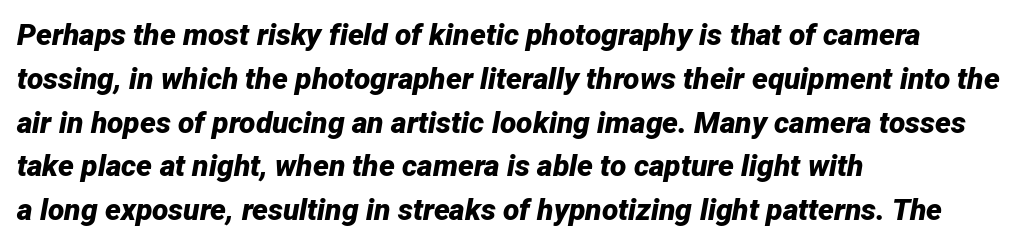
{"italic": "yes", "lean": "right", "slant_degrees": 12, "bold": "yes", "weight": "bold", "width": "normal", "stroke_contrast": "low", "x_height": "medium", "monospaced": "no", "underline": "no", "align": "left", "line_spacing": "normal", "line_spacing_ratio": 1.46, "letter_spacing": "normal", "letter_spacing_em": 0.0, "glyph_px": 30}
